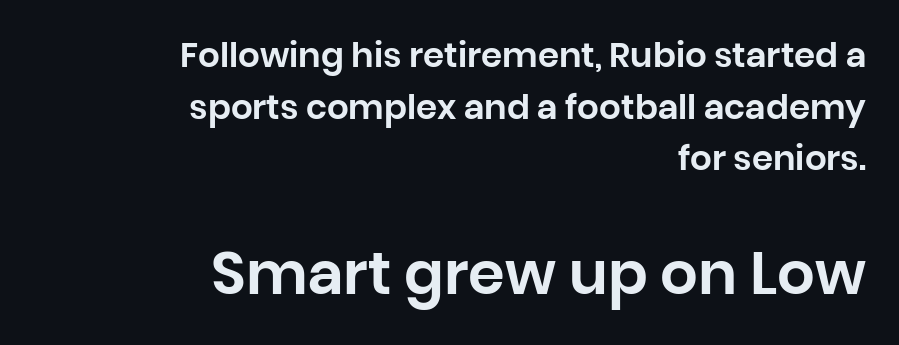
{"serif": "no", "italic": "no", "width": "normal", "stroke_contrast": "low", "x_height": "large", "monospaced": "no", "underline": "no", "align": "right", "line_spacing": "normal", "line_spacing_ratio": 1.52, "letter_spacing": "normal", "letter_spacing_em": 0.0, "larger_block": "second", "size_ratio": 1.74, "glyph_px": 59}
